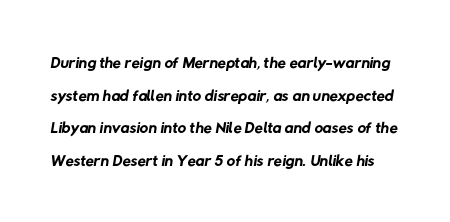
The image shows 24 px text type; set normal line spacing (1.36x), normal letter spacing, not underlined.
